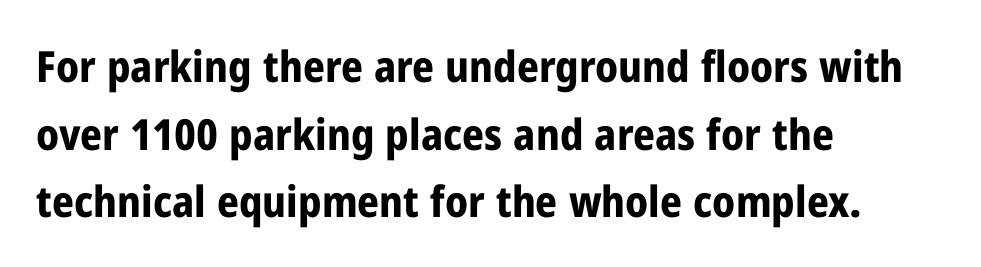
Q: Is the text bold? A: Yes.
Q: Is the text italic (slanted)? A: No, it is upright.
Q: Is the typeface a serif or a sans-serif typeface? A: Sans-serif.
Q: Is the text underlined? A: No.
Q: How is the paragraph aligned? A: Left-aligned.
Q: Is the spacing between letters normal or unusually wide? A: Normal.
Q: Is the spacing between lines tight, normal or loose? A: Normal.
Q: Width (condensed, normal, or wide)? A: Condensed.
Q: Stroke contrast? A: Low.
Q: x-height? A: Medium.
Q: Monospaced? A: No.
